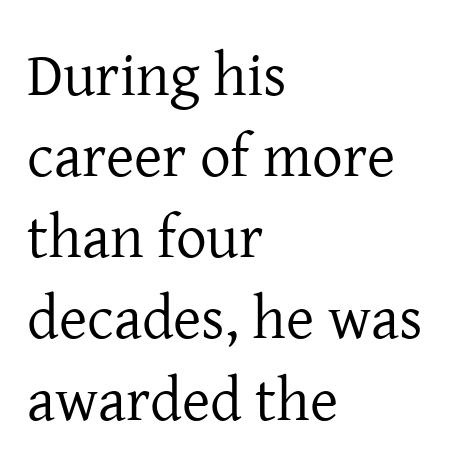
The image shows 61 px regular-weight serif type, upright; set left-aligned, normal line spacing (1.33x), normal letter spacing, not underlined; low stroke contrast and a medium x-height.
